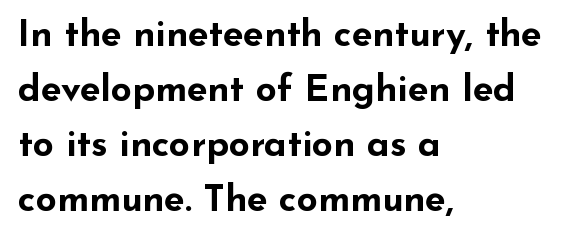
Q: Is the text bold? A: Yes.
Q: Is the text italic (slanted)? A: No, it is upright.
Q: Is the typeface a serif or a sans-serif typeface? A: Sans-serif.
Q: Is the text underlined? A: No.
Q: How is the paragraph aligned? A: Left-aligned.
Q: Is the spacing between letters normal or unusually wide? A: Normal.
Q: Is the spacing between lines tight, normal or loose? A: Normal.
Q: Width (condensed, normal, or wide)? A: Wide.
Q: Stroke contrast? A: Low.
Q: x-height? A: Small.
Q: Monospaced? A: No.
